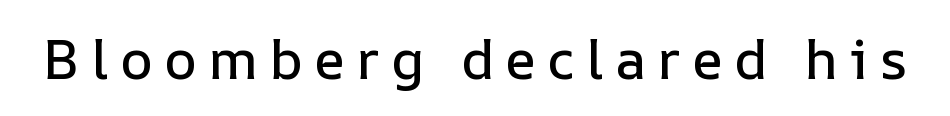
{"italic": "no", "width": "normal", "stroke_contrast": "low", "x_height": "medium", "monospaced": "no", "underline": "no", "letter_spacing": "wide", "letter_spacing_em": 0.21, "glyph_px": 55}
